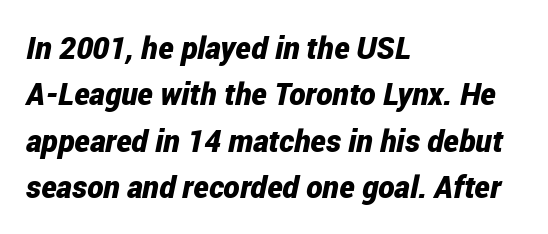
The image shows 31 px bold, condensed type, italic (leaning right); set left-aligned, normal line spacing (1.5x), normal letter spacing, not underlined; low stroke contrast and a medium x-height.
